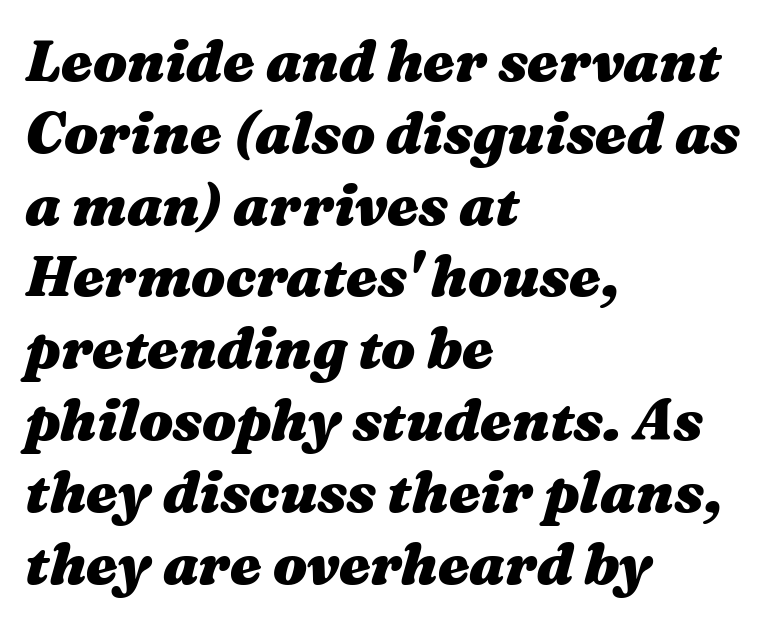
{"italic": "yes", "lean": "right", "slant_degrees": 16, "bold": "yes", "weight": "heavy", "width": "wide", "stroke_contrast": "medium", "x_height": "medium", "monospaced": "no", "underline": "no", "align": "left", "line_spacing": "normal", "line_spacing_ratio": 1.26, "letter_spacing": "normal", "letter_spacing_em": 0.0, "glyph_px": 57}
